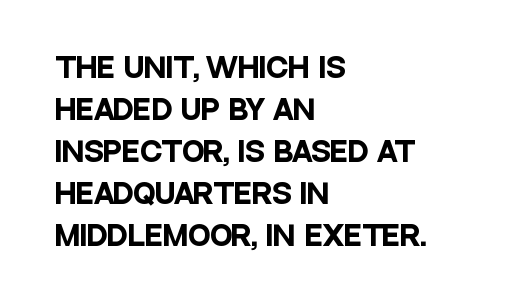
The image shows 27 px bold type, upright; set left-aligned, normal line spacing (1.56x), normal letter spacing, not underlined.
